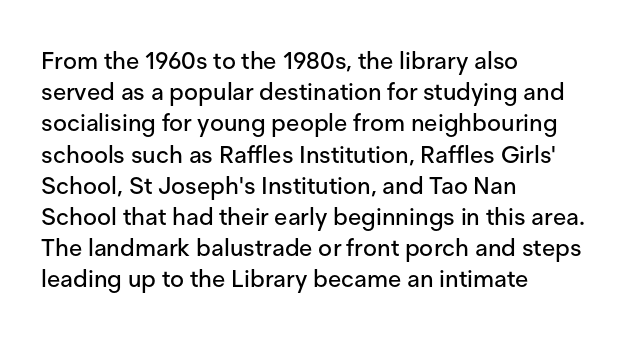
{"italic": "no", "underline": "no", "align": "left", "line_spacing": "normal", "line_spacing_ratio": 1.3, "letter_spacing": "normal", "letter_spacing_em": 0.0, "glyph_px": 24}
